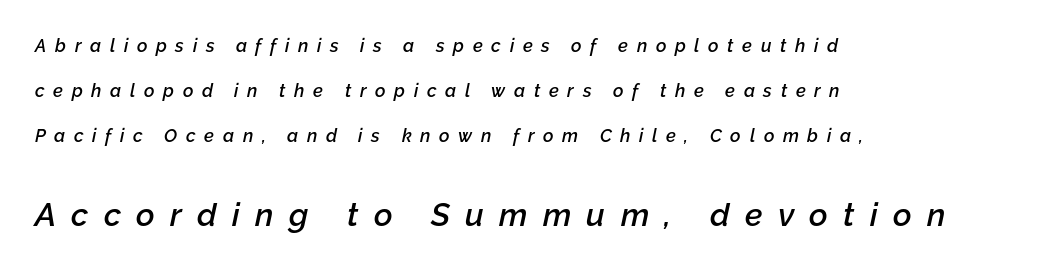
Q: Is the text bold? A: Semi-bold.
Q: Is the text italic (slanted)? A: Yes, it leans right by about 12 degrees.
Q: Is the text underlined? A: No.
Q: How is the paragraph aligned? A: Left-aligned.
Q: Is the spacing between letters normal or unusually wide? A: Unusually wide.
Q: Is the spacing between lines tight, normal or loose? A: Loose.
Q: Which block of text is set in a larger size, the first (top) or the second (bottom)? A: The second (bottom) one.
Q: Width (condensed, normal, or wide)? A: Normal.
Q: Stroke contrast? A: Low.
Q: x-height? A: Medium.
Q: Monospaced? A: No.
